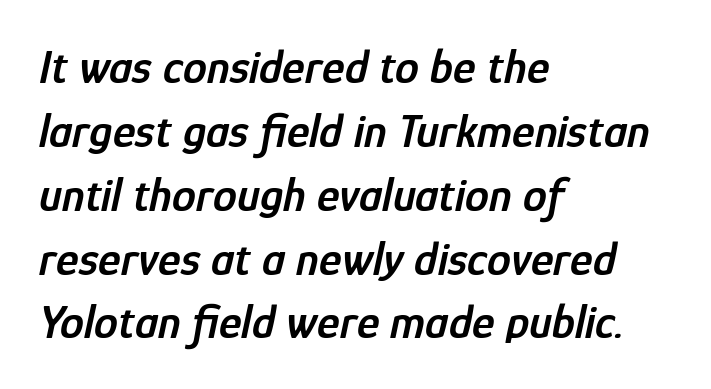
No extra tracking has been applied to these lines. Leading: standard. Lines of text with bare space underneath. Firm but not heavy-handed strokes: this text is semibold. The rendering uses natural spacing where letterforms have individual widths.
